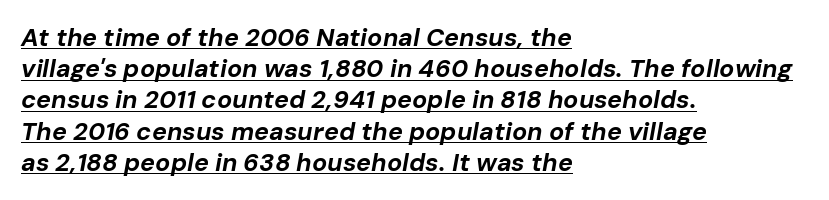
Inter-character spacing is left at the font's built-in metrics. The passage shown leans; its letterforms are oblique. Line spacing here is normal. These words are printed bold, with thick strokes throughout. Teacher's note: observe the even left margin — that is flush-left alignment.
